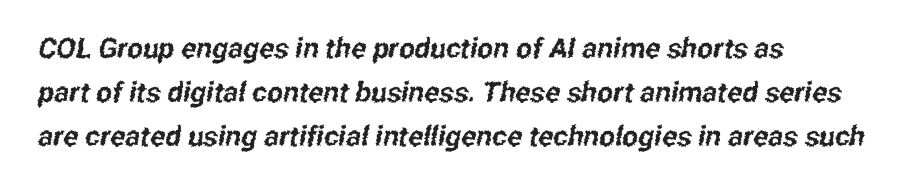
{"serif": "no", "width": "condensed", "stroke_contrast": "low", "x_height": "medium", "monospaced": "no", "underline": "no", "align": "left", "line_spacing": "normal", "line_spacing_ratio": 1.58, "letter_spacing": "normal", "letter_spacing_em": 0.0, "glyph_px": 28}
